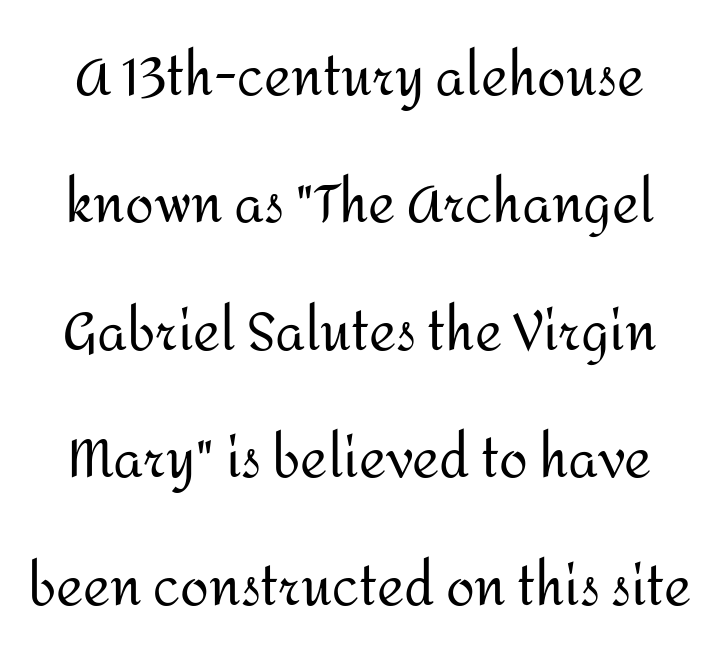
The image shows 52 px regular-weight sans-serif type, upright; set loose line spacing (2.45x), normal letter spacing, not underlined; medium stroke contrast and a medium x-height.
